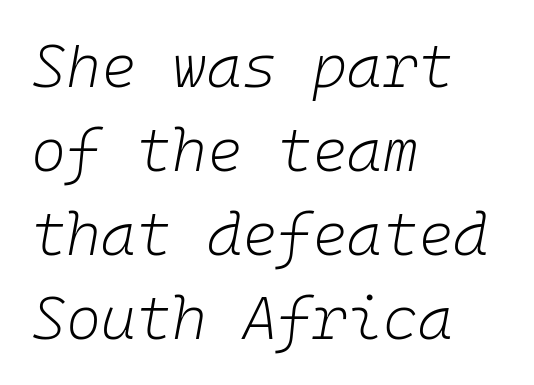
{"italic": "yes", "lean": "right", "slant_degrees": 10, "bold": "no", "weight": "light", "width": "normal", "stroke_contrast": "low", "x_height": "medium", "monospaced": "yes", "underline": "no", "align": "left", "line_spacing": "normal", "line_spacing_ratio": 1.4, "letter_spacing": "normal", "letter_spacing_em": 0.0, "glyph_px": 60}
